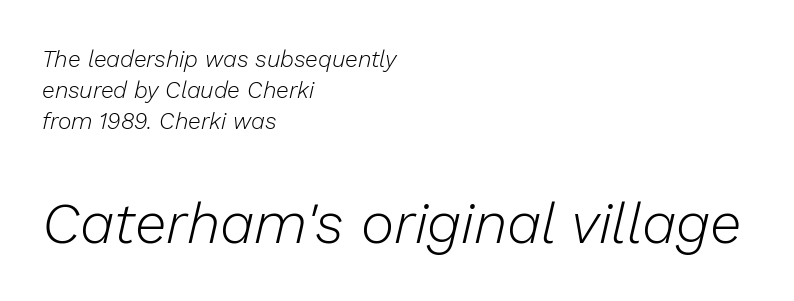
No extra ink here — the face is not bold. Varying glyph widths throughout — classic text-font behaviour. The line texture is even and compact thanks to regular tracking. If you drew a line through each stem, it would be angled. Is the block centered? No — it sits flush against the left margin. Glance below the letters and you will spot only blank space.
